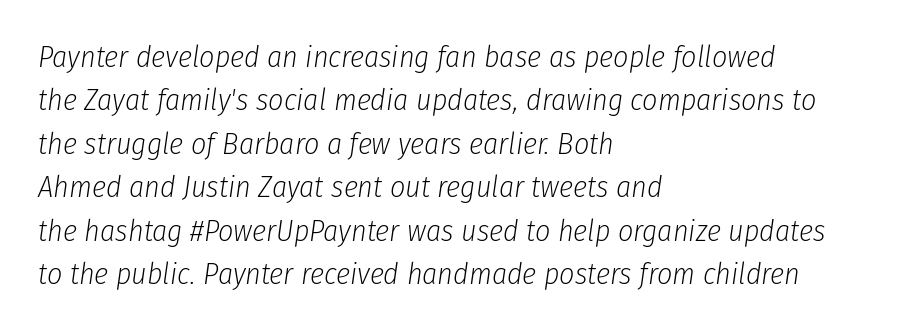
Q: Is the text bold? A: No.
Q: Is the text italic (slanted)? A: Yes, it leans right by about 8 degrees.
Q: Is the text underlined? A: No.
Q: How is the paragraph aligned? A: Left-aligned.
Q: Is the spacing between letters normal or unusually wide? A: Normal.
Q: Is the spacing between lines tight, normal or loose? A: Normal.
Q: Width (condensed, normal, or wide)? A: Condensed.
Q: Stroke contrast? A: Low.
Q: x-height? A: Medium.
Q: Monospaced? A: No.
